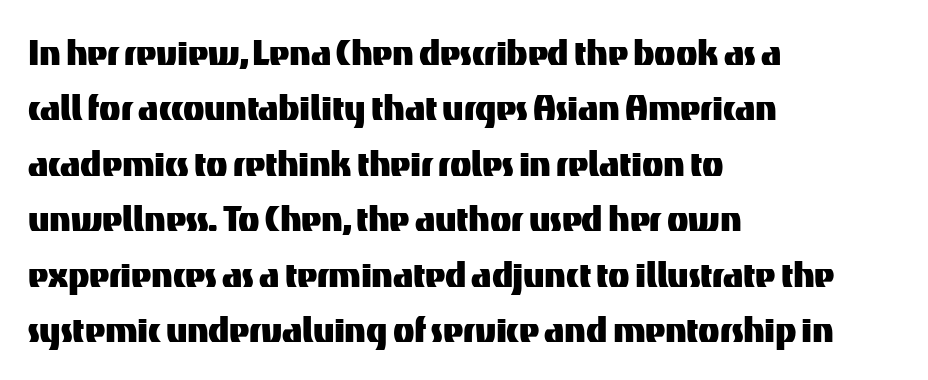
{"serif": "no", "italic": "no", "width": "normal", "stroke_contrast": "medium", "x_height": "medium", "monospaced": "no", "underline": "no", "align": "left", "line_spacing": "normal", "line_spacing_ratio": 1.26, "letter_spacing": "normal", "letter_spacing_em": 0.0, "glyph_px": 44}
